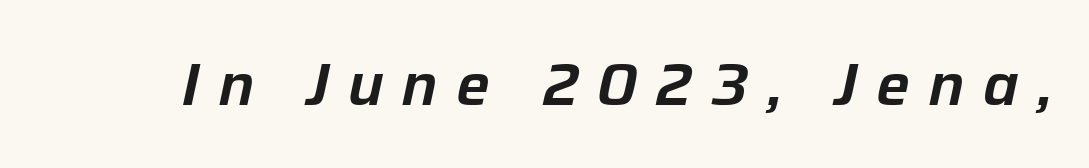
The image shows 60 px text type, italic (leaning right); set unusually wide letter spacing (+0.3 em), not underlined; low stroke contrast and a medium x-height.
